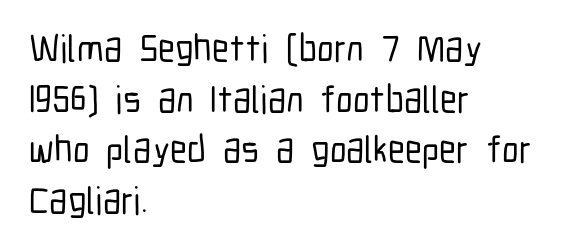
The image shows 38 px condensed sans-serif type, upright; set left-aligned, normal line spacing (1.33x), normal letter spacing, not underlined; low stroke contrast and a medium x-height.
